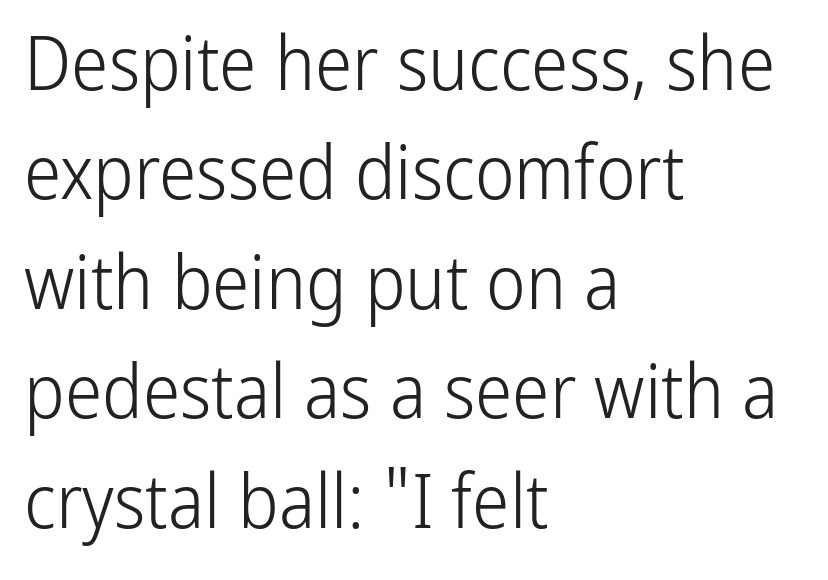
Vertically, the passage feels balanced, rows spaced as you'd expect. Each line starts at the same left margin while the right side varies. Rendered with straight, roman letterforms. Varying glyph widths throughout — classic text-font behaviour. Anything drawn beneath the words? Only blank space. These lines are composed in type without serifs.
